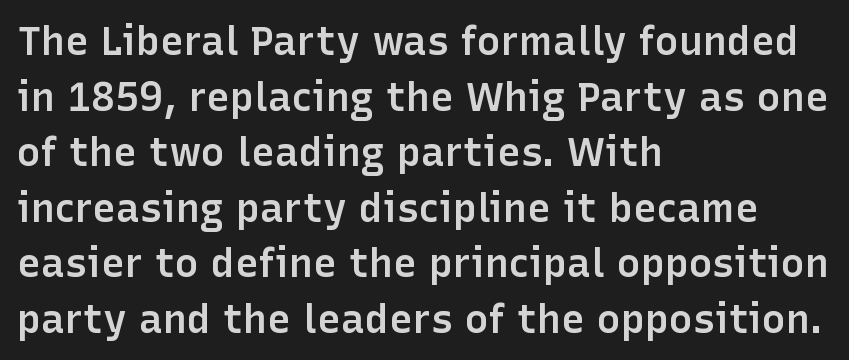
Q: Is the text bold? A: Semi-bold.
Q: Is the text italic (slanted)? A: No, it is upright.
Q: Is the typeface a serif or a sans-serif typeface? A: Sans-serif.
Q: Is the text underlined? A: No.
Q: How is the paragraph aligned? A: Left-aligned.
Q: Is the spacing between letters normal or unusually wide? A: Normal.
Q: Is the spacing between lines tight, normal or loose? A: Normal.
Q: Width (condensed, normal, or wide)? A: Normal.
Q: Stroke contrast? A: Low.
Q: x-height? A: Medium.
Q: Monospaced? A: No.
